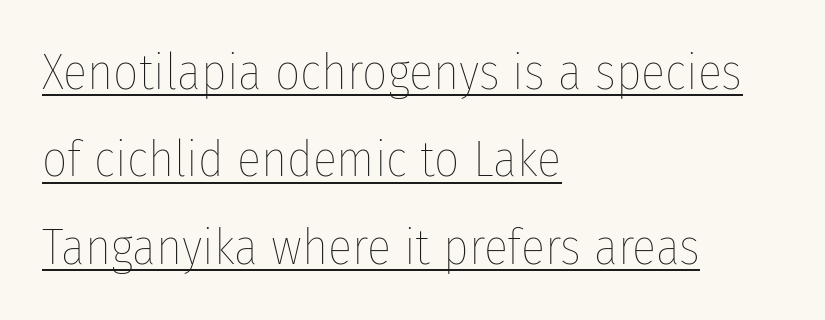
{"italic": "no", "bold": "no", "weight": "thin", "width": "condensed", "stroke_contrast": "low", "x_height": "medium", "monospaced": "no", "underline": "yes", "align": "left", "line_spacing_ratio": 1.75, "letter_spacing": "normal", "letter_spacing_em": 0.0, "glyph_px": 50}
